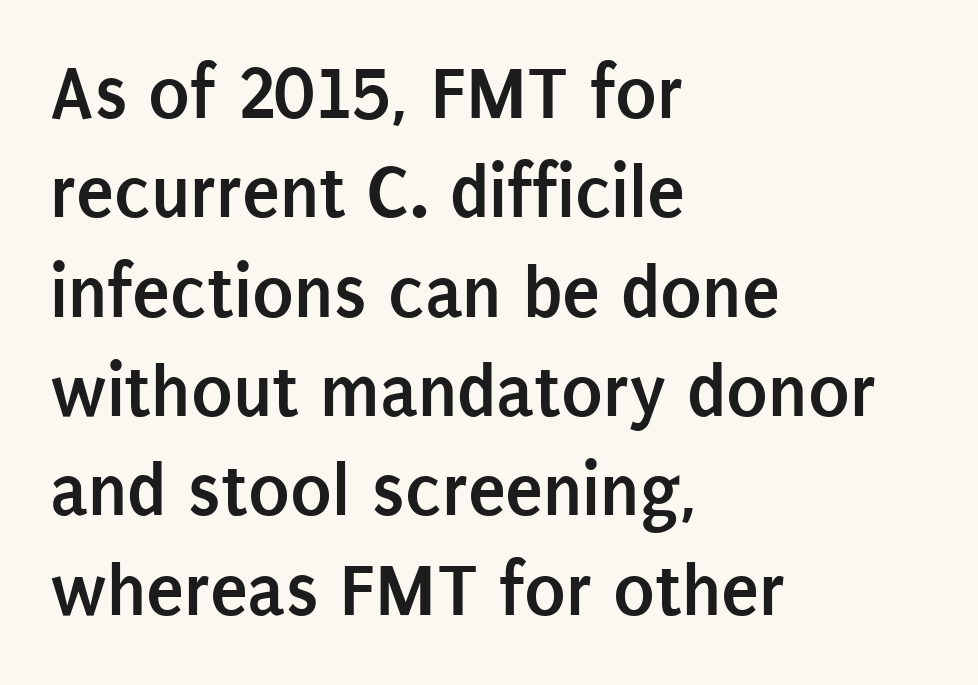
Does extra space separate the letters? No, they use regular spacing. The passage shown is typed in a proportional face where columns would drift. In CSS terms this would be text-align: left. The face used here is a sans, in the tradition of grotesques and geometrics. The glyphs are unaccompanied by any horizontal stroke below them.
